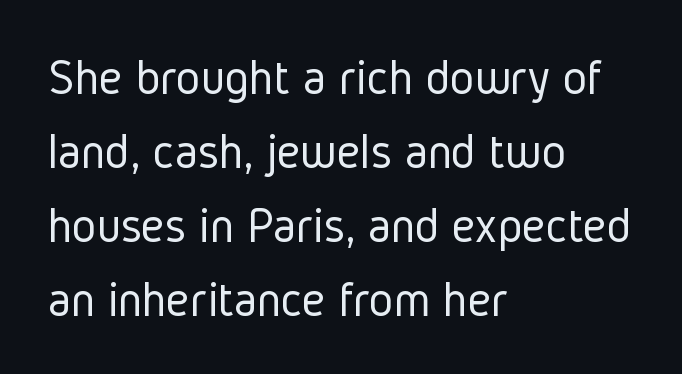
{"serif": "no", "italic": "no", "bold": "no", "weight": "light", "width": "condensed", "stroke_contrast": "low", "x_height": "medium", "monospaced": "no", "underline": "no", "align": "left", "line_spacing": "normal", "line_spacing_ratio": 1.42, "letter_spacing": "normal", "letter_spacing_em": 0.0, "glyph_px": 52}
